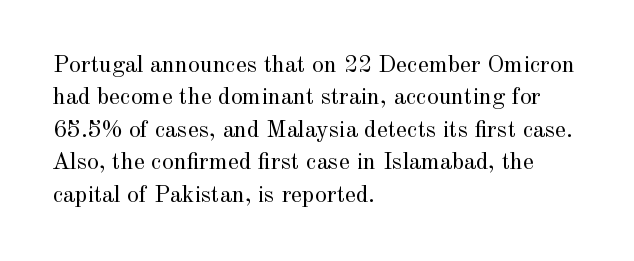
Q: Is the text bold? A: No.
Q: Is the text italic (slanted)? A: No, it is upright.
Q: Is the text underlined? A: No.
Q: How is the paragraph aligned? A: Left-aligned.
Q: Is the spacing between letters normal or unusually wide? A: Normal.
Q: Is the spacing between lines tight, normal or loose? A: Normal.
